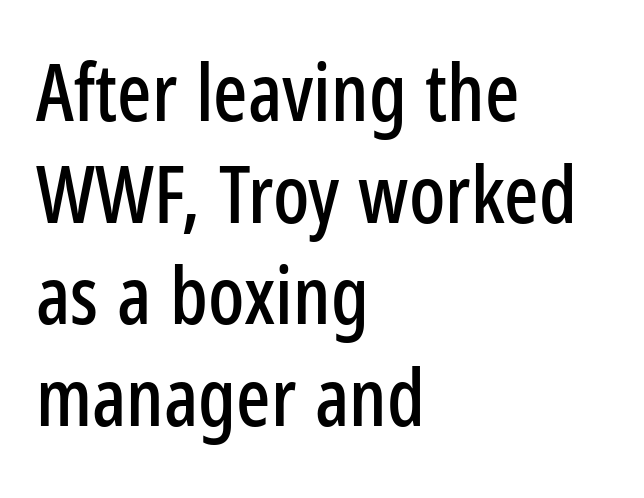
The image shows 80 px condensed sans-serif type, upright; set left-aligned, normal line spacing (1.27x), normal letter spacing, not underlined; low stroke contrast and a medium x-height.
